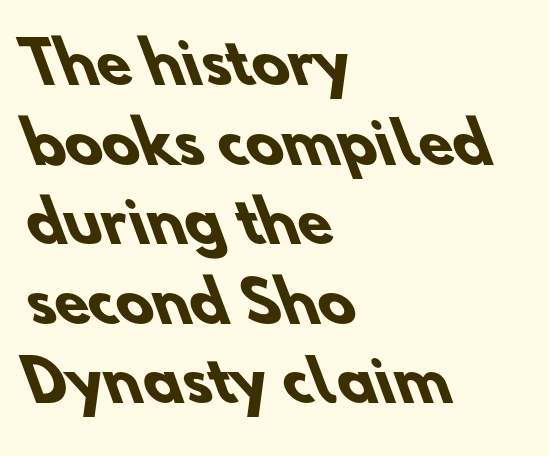
Q: Is the text bold? A: Yes.
Q: Is the typeface a serif or a sans-serif typeface? A: Sans-serif.
Q: Is the text underlined? A: No.
Q: How is the paragraph aligned? A: Left-aligned.
Q: Is the spacing between letters normal or unusually wide? A: Normal.
Q: Is the spacing between lines tight, normal or loose? A: Normal.
Q: Width (condensed, normal, or wide)? A: Normal.
Q: Stroke contrast? A: Low.
Q: x-height? A: Small.
Q: Monospaced? A: No.
